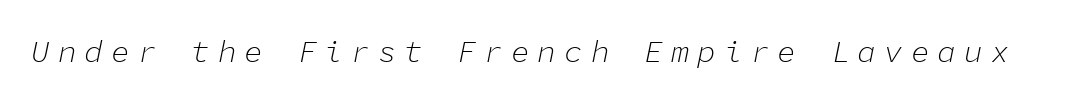
Plain, unruled lines of type. Display-style spreading of the glyphs; the letterfit is very open. The rendering uses typewriter-style spacing with identical character cells. The typeface has the unassuming heft of standard copy or less.
